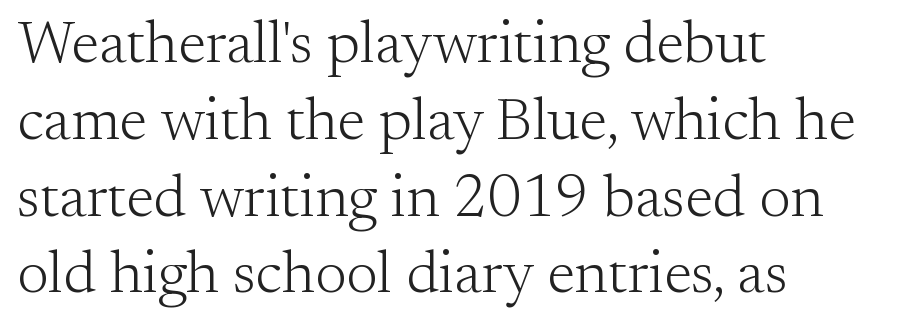
Q: Is the text bold? A: No.
Q: Is the text italic (slanted)? A: No, it is upright.
Q: Is the typeface a serif or a sans-serif typeface? A: Serif.
Q: Is the text underlined? A: No.
Q: How is the paragraph aligned? A: Left-aligned.
Q: Is the spacing between letters normal or unusually wide? A: Normal.
Q: Is the spacing between lines tight, normal or loose? A: Normal.
Q: Width (condensed, normal, or wide)? A: Normal.
Q: Stroke contrast? A: Medium.
Q: x-height? A: Small.
Q: Monospaced? A: No.
